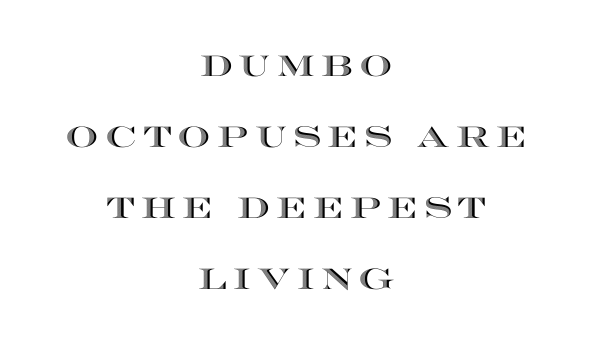
Every character sits straight up, as roman type does. This sample uses expanded letter spacing, leaving extra air between glyphs. Honestly, there is no underline to notice here at all. Looks like regular typesetting: each glyph gets only the width it needs. A typesetter would call this leading open, well beyond the default.
